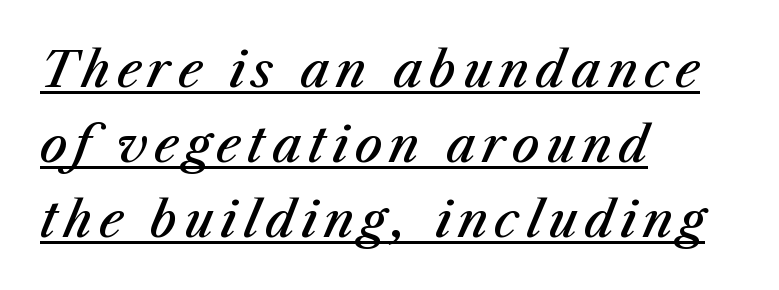
Q: Is the text bold? A: Semi-bold.
Q: Is the text italic (slanted)? A: Yes, it leans right by about 23 degrees.
Q: Is the text underlined? A: Yes.
Q: How is the paragraph aligned? A: Left-aligned.
Q: Is the spacing between lines tight, normal or loose? A: Normal.
Q: Width (condensed, normal, or wide)? A: Normal.
Q: Stroke contrast? A: Medium.
Q: x-height? A: Medium.
Q: Monospaced? A: No.
